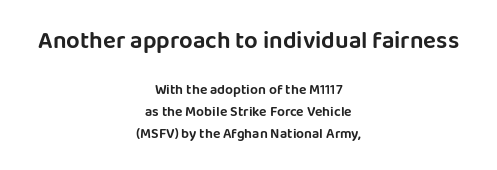
Q: Is the text italic (slanted)? A: No, it is upright.
Q: Is the text underlined? A: No.
Q: How is the paragraph aligned? A: Centered.
Q: Is the spacing between letters normal or unusually wide? A: Normal.
Q: Is the spacing between lines tight, normal or loose? A: Normal.
Q: Which block of text is set in a larger size, the first (top) or the second (bottom)? A: The first (top) one.
